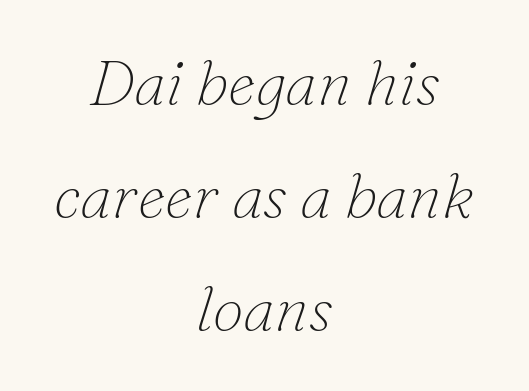
Q: Is the text bold? A: No.
Q: Is the text italic (slanted)? A: Yes, it leans right by about 16 degrees.
Q: Is the typeface a serif or a sans-serif typeface? A: Serif.
Q: Is the text underlined? A: No.
Q: How is the paragraph aligned? A: Centered.
Q: Is the spacing between letters normal or unusually wide? A: Normal.
Q: Width (condensed, normal, or wide)? A: Normal.
Q: Stroke contrast? A: Low.
Q: x-height? A: Small.
Q: Monospaced? A: No.
